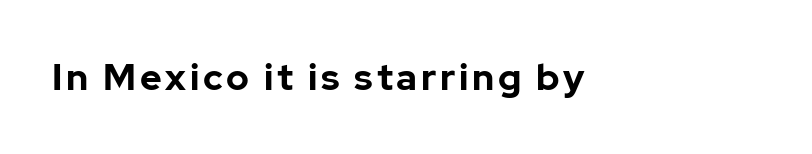
Every letter is thick-stroked: bold, no question. Vertical strokes here are truly vertical. Nope, no serifs anywhere on these letters. Do the characters align in a grid? No, the font is proportional.
